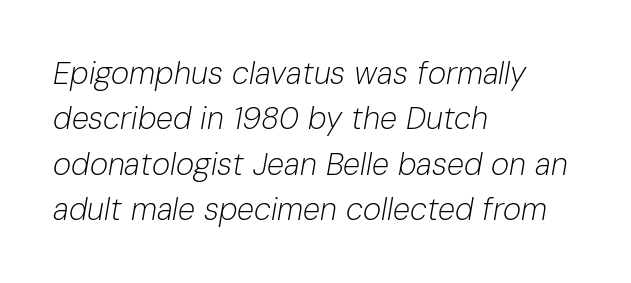
Observe the lean: these are italic letterforms. Honestly, the letter spacing is just normal — you wouldn't notice it. Weight: in the light-to-regular range. The face used here is proportionally spaced, like ordinary book or web type. Clear beneath every line of the passage. Compared with typical paragraphs, the rows here are spaced about the same.
